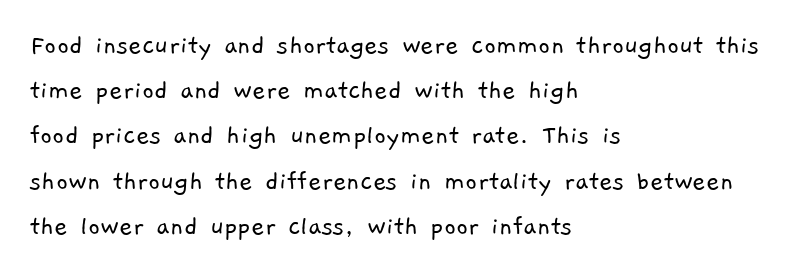
The image shows 29 px light sans-serif type; set left-aligned, normal line spacing (1.56x), normal letter spacing, not underlined; low stroke contrast and a medium x-height.
